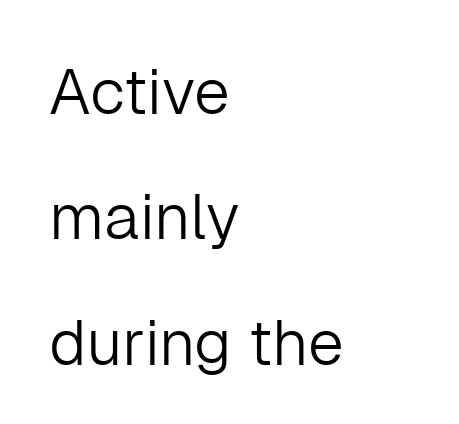
The image shows 64 px light sans-serif type, upright; set left-aligned, loose line spacing (1.96x), normal letter spacing, not underlined; low stroke contrast and a medium x-height.
